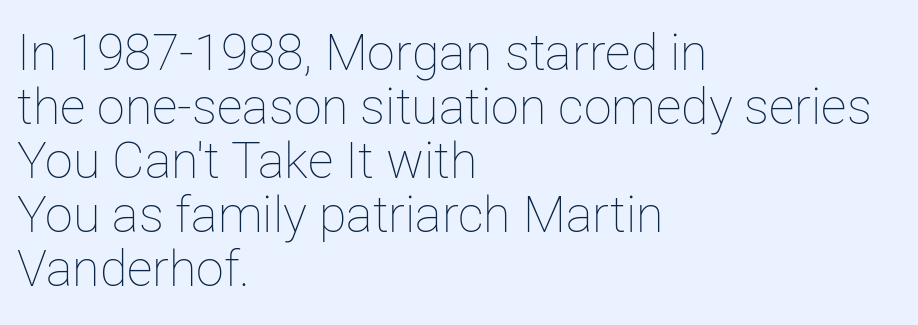
The image shows 50 px thin type, upright; set left-aligned, tight line spacing (1.08x), normal letter spacing, not underlined; low stroke contrast and a medium x-height.
